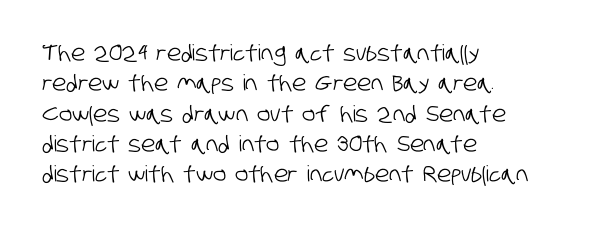
Q: Is the text underlined? A: No.
Q: How is the paragraph aligned? A: Left-aligned.
Q: Is the spacing between letters normal or unusually wide? A: Normal.
Q: Is the spacing between lines tight, normal or loose? A: Normal.
